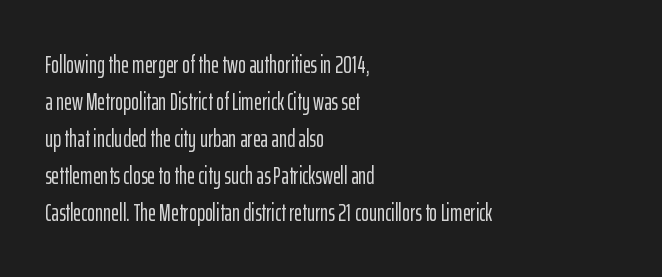
Q: Is the text italic (slanted)? A: No, it is upright.
Q: Is the text underlined? A: No.
Q: How is the paragraph aligned? A: Left-aligned.
Q: Is the spacing between letters normal or unusually wide? A: Normal.
Q: Is the spacing between lines tight, normal or loose? A: Normal.
